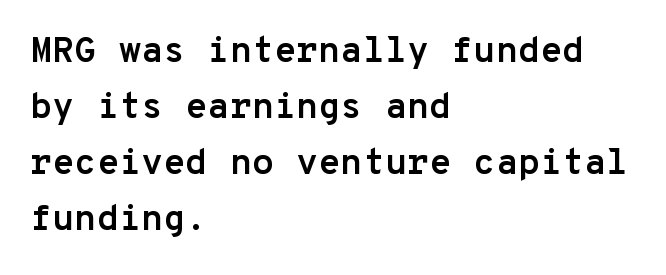
Q: Is the text bold? A: Yes.
Q: Is the text italic (slanted)? A: No, it is upright.
Q: Is the typeface a serif or a sans-serif typeface? A: Sans-serif.
Q: Is the text underlined? A: No.
Q: How is the paragraph aligned? A: Left-aligned.
Q: Is the spacing between letters normal or unusually wide? A: Normal.
Q: Is the spacing between lines tight, normal or loose? A: Normal.
Q: Width (condensed, normal, or wide)? A: Normal.
Q: Stroke contrast? A: Low.
Q: x-height? A: Medium.
Q: Monospaced? A: Yes.
